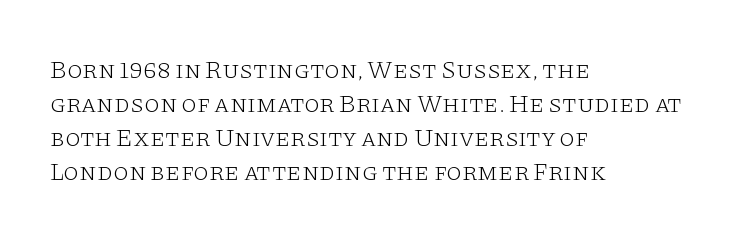
{"italic": "no", "bold": "no", "underline": "no", "align": "left", "line_spacing": "normal", "line_spacing_ratio": 1.36, "letter_spacing": "normal", "letter_spacing_em": 0.0, "glyph_px": 25}
